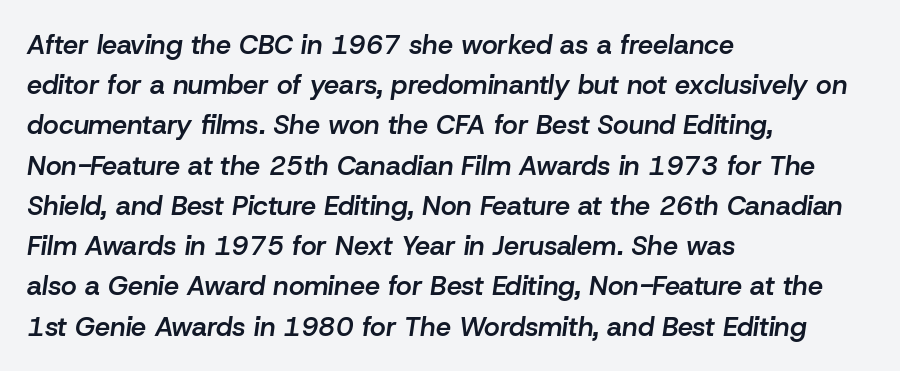
{"italic": "yes", "lean": "right", "slant_degrees": 8, "bold": "semi", "underline": "no", "align": "left", "line_spacing": "normal", "line_spacing_ratio": 1.49, "letter_spacing": "normal", "letter_spacing_em": 0.0, "glyph_px": 27}
